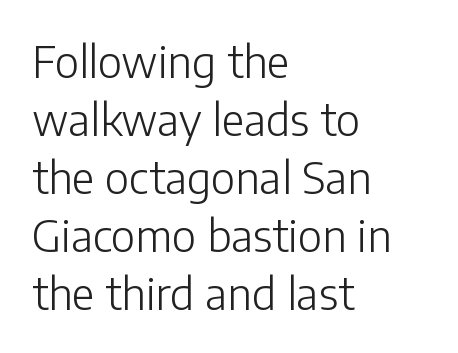
Proportional: the letters do not fall into vertical columns. The leading is moderate, giving the passage an even texture. Is the stroke heavy? The answer is a plain regular-or-lighter. The type is set solid horizontally, with unmodified tracking. Type without underlining.
